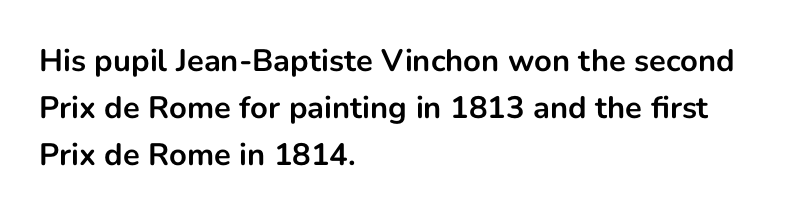
Q: Is the text bold? A: Yes.
Q: Is the text italic (slanted)? A: No, it is upright.
Q: Is the typeface a serif or a sans-serif typeface? A: Sans-serif.
Q: Is the text underlined? A: No.
Q: How is the paragraph aligned? A: Left-aligned.
Q: Is the spacing between letters normal or unusually wide? A: Normal.
Q: Is the spacing between lines tight, normal or loose? A: Normal.
Q: Width (condensed, normal, or wide)? A: Normal.
Q: Stroke contrast? A: Low.
Q: x-height? A: Medium.
Q: Monospaced? A: No.
